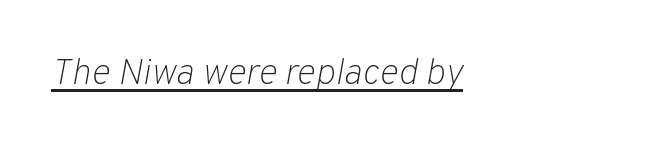
{"italic": "yes", "lean": "right", "slant_degrees": 10, "bold": "no", "weight": "light", "width": "normal", "stroke_contrast": "low", "x_height": "medium", "monospaced": "no", "underline": "yes", "letter_spacing": "normal", "letter_spacing_em": 0.0, "glyph_px": 37}
